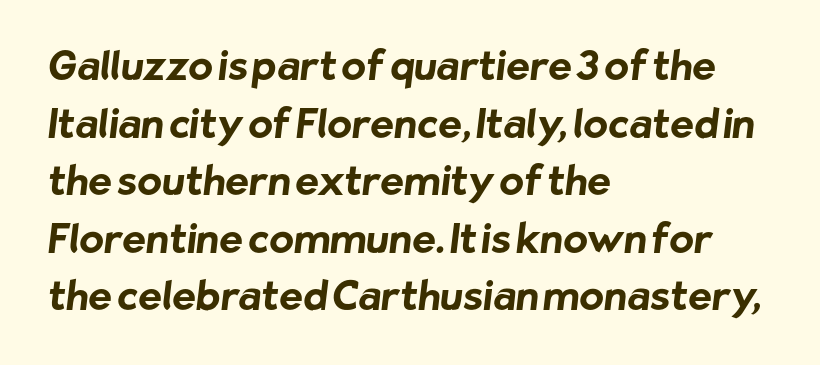
Alignment: flush left. A normal amount of white space separates one row of letters from the next. Weight: bold. The designer went with a sans here, leaving each stem footless. The string is rendered with underlining switched off.
